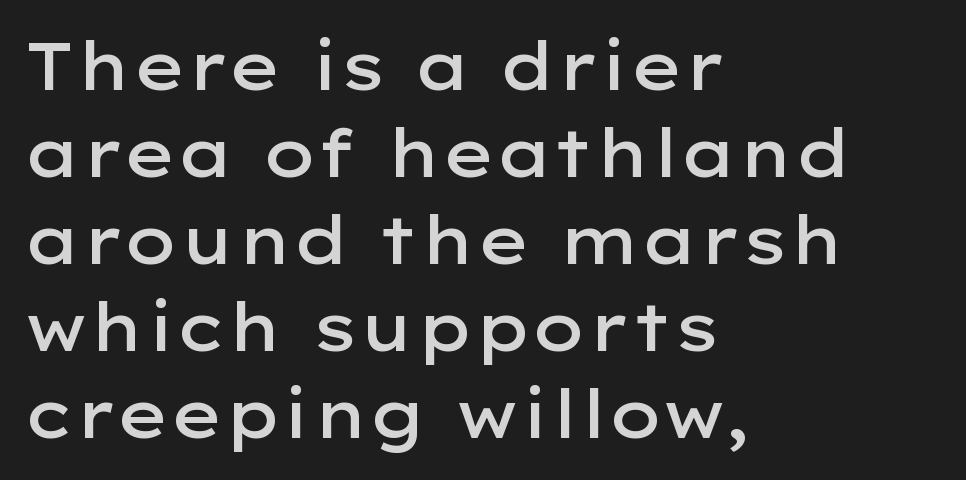
The typography opts for an upright posture over an oblique one. A typesetter would call this proportional, since set widths differ per character. Stroke thickness is moderately raised; the sample reads as semibold. A typesetter would call this leading conventional body-copy spacing. This sample uses plain, unmodified letter spacing.
